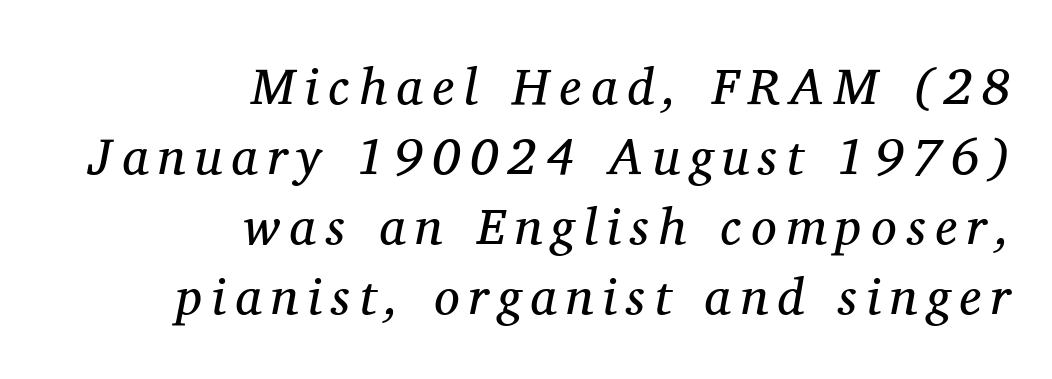
The image shows 51 px regular-weight serif type, italic (leaning right); set right-aligned, normal line spacing (1.37x), not underlined; medium stroke contrast and a medium x-height.
